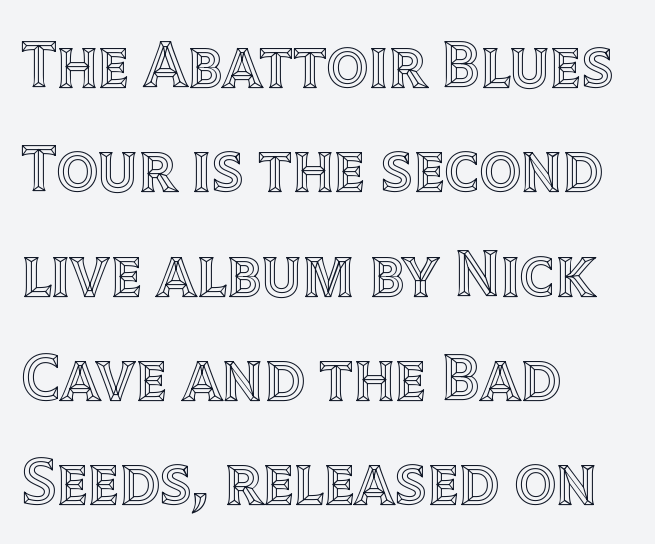
The image shows 66 px text type, upright; set left-aligned, normal line spacing (1.58x), normal letter spacing, not underlined; a large x-height.
